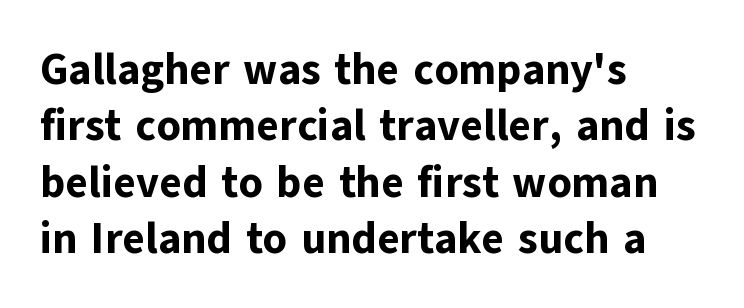
The image shows 43 px bold sans-serif type, upright; set left-aligned, normal line spacing (1.31x), normal letter spacing, not underlined; low stroke contrast and a medium x-height.
